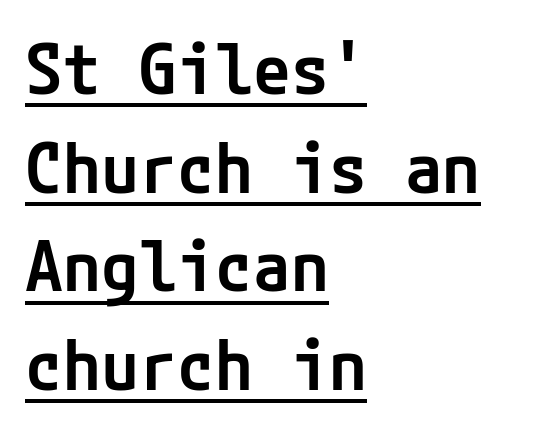
Q: Is the text bold? A: Semi-bold.
Q: Is the text italic (slanted)? A: No, it is upright.
Q: Is the typeface a serif or a sans-serif typeface? A: Sans-serif.
Q: Is the text underlined? A: Yes.
Q: How is the paragraph aligned? A: Left-aligned.
Q: Is the spacing between letters normal or unusually wide? A: Normal.
Q: Is the spacing between lines tight, normal or loose? A: Normal.
Q: Width (condensed, normal, or wide)? A: Normal.
Q: Stroke contrast? A: Low.
Q: x-height? A: Medium.
